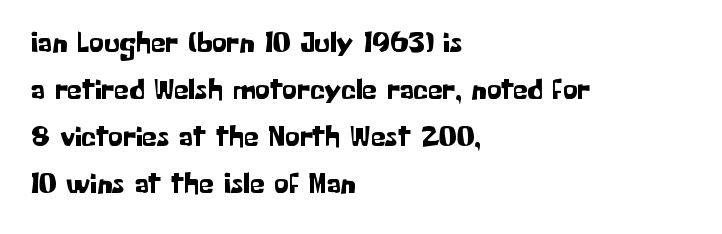
Vertical strokes here are truly vertical. The letters carry no serifs — their stems end cleanly without finishing strokes. Note the varied advance widths — an 'i' is clearly narrower than an 'm'. Is there much room between lines? A standard amount, neither cramped nor airy. The passage shown is not underscored anywhere.
